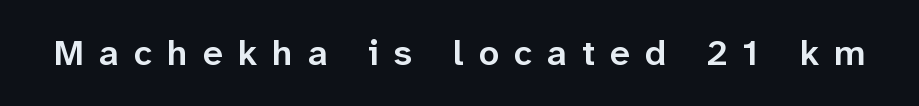
Q: Is the text bold? A: Semi-bold.
Q: Is the text italic (slanted)? A: No, it is upright.
Q: Is the typeface a serif or a sans-serif typeface? A: Sans-serif.
Q: Is the text underlined? A: No.
Q: Is the spacing between letters normal or unusually wide? A: Unusually wide.
Q: Width (condensed, normal, or wide)? A: Normal.
Q: Stroke contrast? A: Low.
Q: x-height? A: Medium.
Q: Monospaced? A: No.
